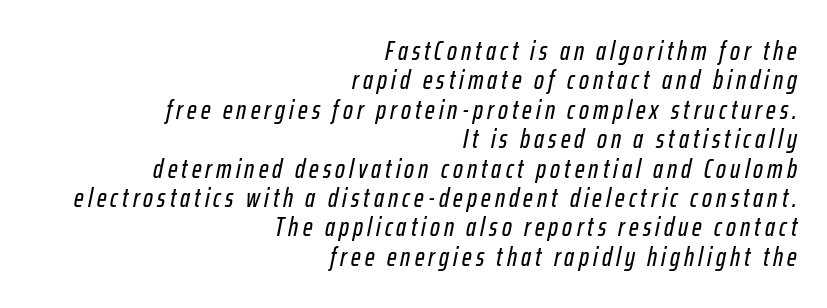
The image shows 26 px text type, italic (leaning right); set right-aligned, tight line spacing (1.13x), not underlined.
